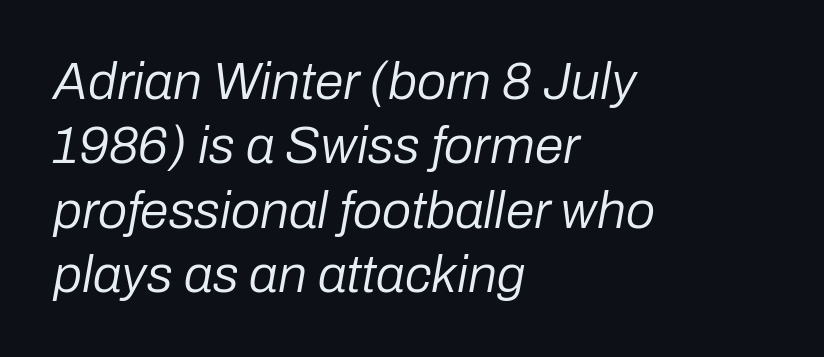
A typesetter would call this zero additional tracking. Stroke thickness stays within the range of a standard reading face or lighter. Layout note: lines flush left. The passage shown is typed in a proportional face where columns would drift. Only glyphs here, with clear space below each row. These lines were composed using italics.
